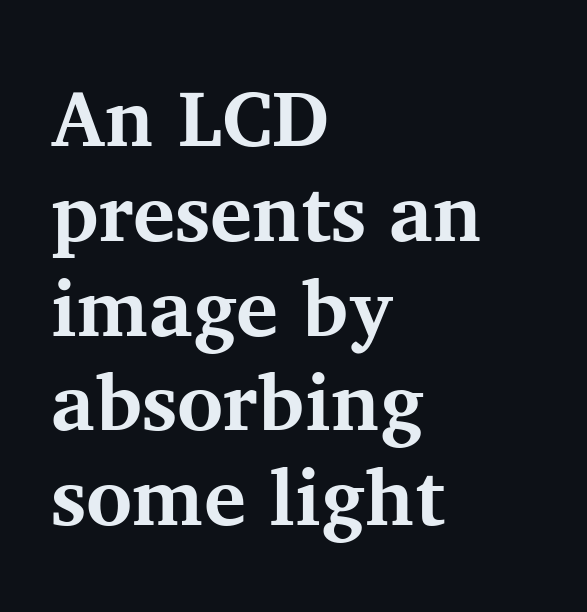
{"serif": "yes", "italic": "no", "bold": "yes", "weight": "bold", "width": "normal", "stroke_contrast": "medium", "x_height": "medium", "monospaced": "no", "underline": "no", "align": "left", "line_spacing_ratio": 1.2, "letter_spacing": "normal", "letter_spacing_em": 0.0, "glyph_px": 79}
